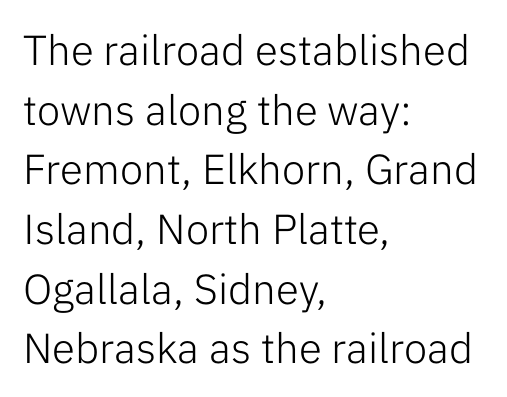
{"serif": "no", "italic": "no", "bold": "no", "weight": "light", "width": "normal", "stroke_contrast": "low", "x_height": "medium", "monospaced": "no", "underline": "no", "align": "left", "line_spacing": "normal", "line_spacing_ratio": 1.42, "letter_spacing": "normal", "letter_spacing_em": 0.0, "glyph_px": 42}
